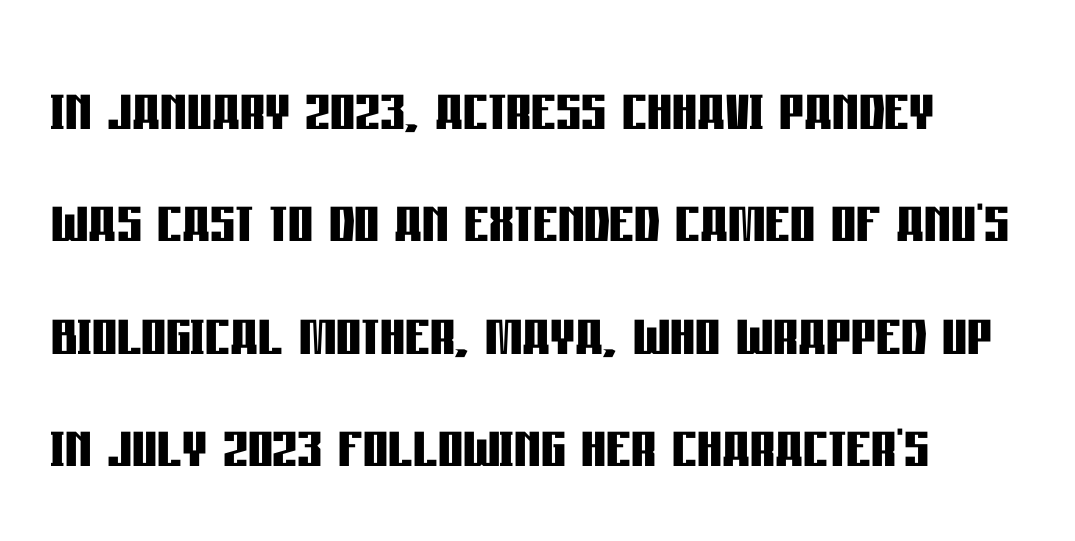
Evenly set lines give the paragraph a standard silhouette. Each letter's strokes conclude bluntly, with no projecting serifs. Do the letters lean? They stand straight. Weight: bold. Underline: absent. How are the letters spaced? Ordinarily, with no added tracking.
